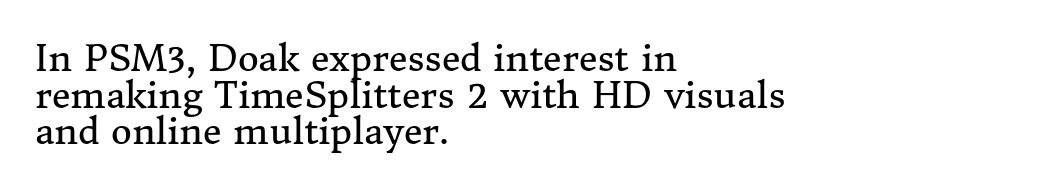
A roman cut, with each character standing at attention. If you drew a ruler down the left edge, every line would touch it. Is this a fixed-width face? No — the glyphs have proportional, varying widths. The vertical gap from one line to the next is small. Serifs: yes, visible at the terminals of the letterforms.
